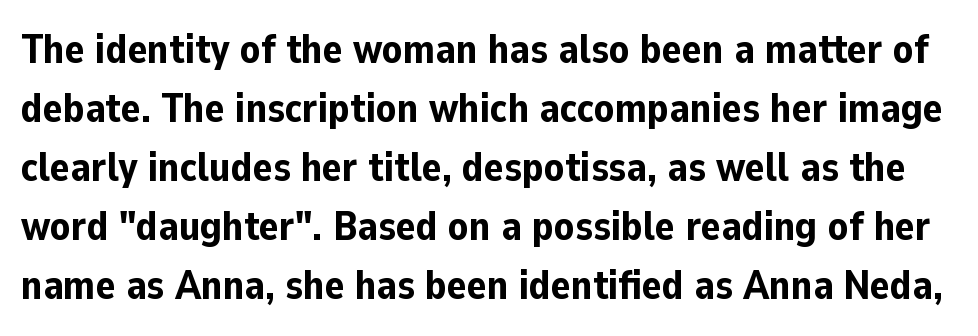
The image shows 41 px bold sans-serif type, upright; set normal line spacing (1.44x), normal letter spacing, not underlined; low stroke contrast and a medium x-height.
